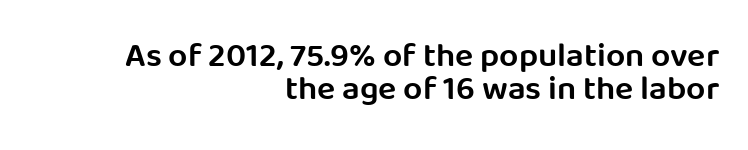
Honestly, there is no underline to notice here at all. Think of a printed novel: that variable character pitch is what you see here. The letters sit at their default tracking, neither squeezed nor spread. What weight is shown? A semibold, between regular and bold. The rendering anchors every line to the right-hand side. How would I describe the line gaps? Narrow and economical.
